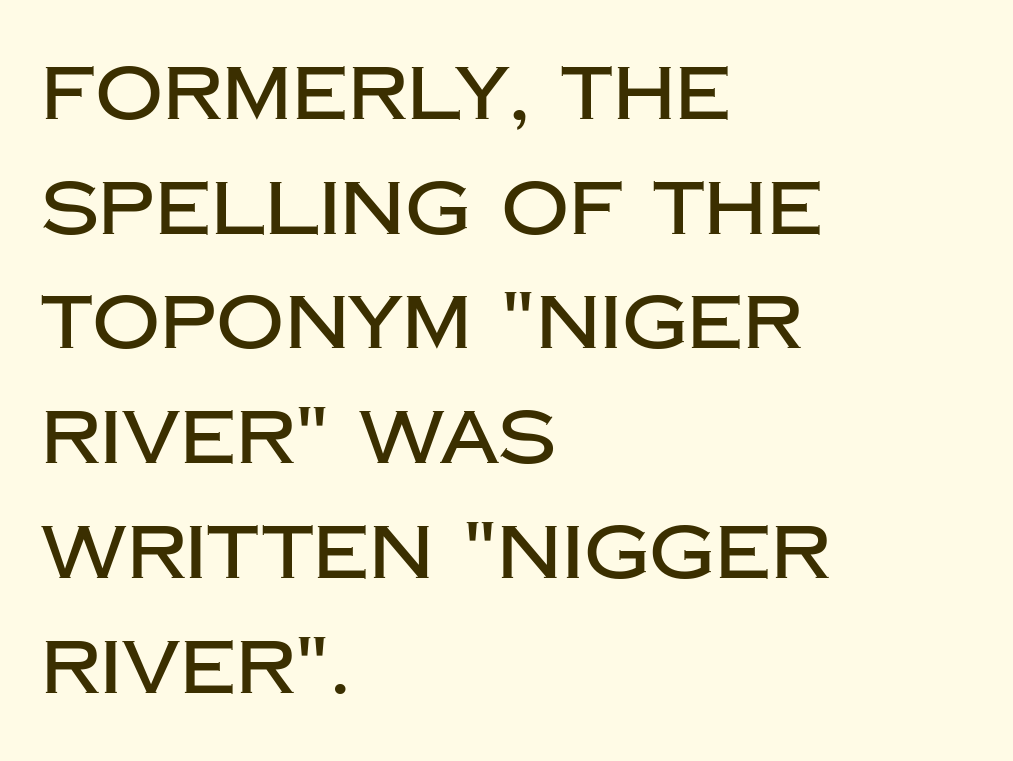
{"serif": "no", "italic": "no", "width": "normal", "stroke_contrast": "low", "x_height": "large", "monospaced": "no", "underline": "no", "align": "left", "line_spacing": "normal", "line_spacing_ratio": 1.53, "letter_spacing": "normal", "letter_spacing_em": 0.0, "glyph_px": 75}
